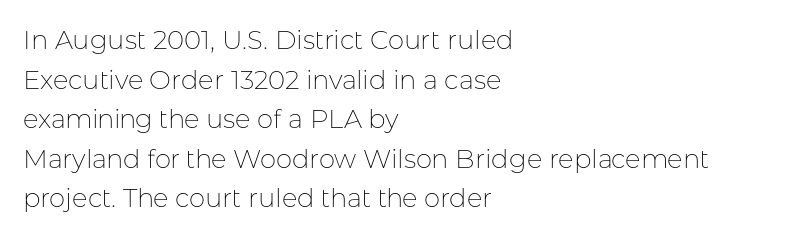
Q: Is the text bold? A: No.
Q: Is the text italic (slanted)? A: No, it is upright.
Q: Is the text underlined? A: No.
Q: How is the paragraph aligned? A: Left-aligned.
Q: Is the spacing between letters normal or unusually wide? A: Normal.
Q: Is the spacing between lines tight, normal or loose? A: Normal.
